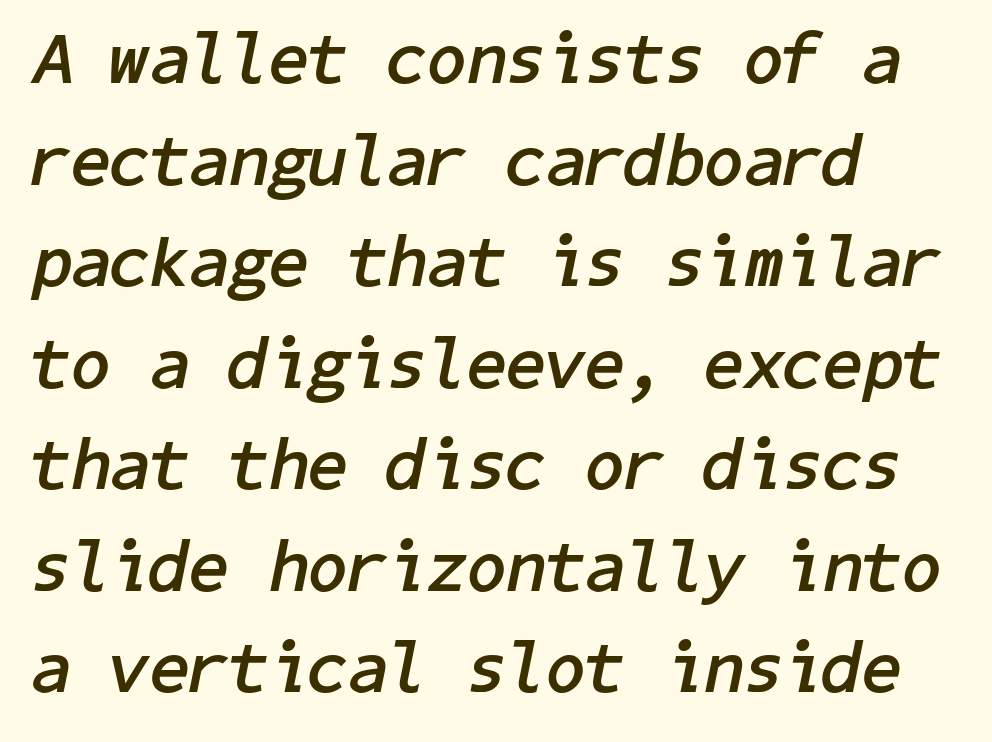
{"italic": "yes", "lean": "right", "slant_degrees": 11, "bold": "yes", "weight": "semibold", "width": "normal", "stroke_contrast": "low", "x_height": "medium", "underline": "no", "align": "left", "line_spacing": "normal", "line_spacing_ratio": 1.41, "letter_spacing": "normal", "letter_spacing_em": 0.0, "glyph_px": 72}
